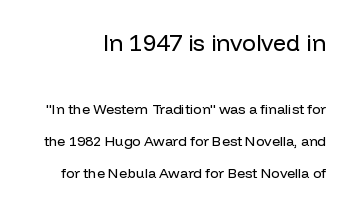
{"italic": "no", "bold": "no", "underline": "no", "line_spacing": "loose", "line_spacing_ratio": 2.31, "letter_spacing": "normal", "letter_spacing_em": 0.0, "larger_block": "first", "size_ratio": 1.64, "glyph_px": 23}
